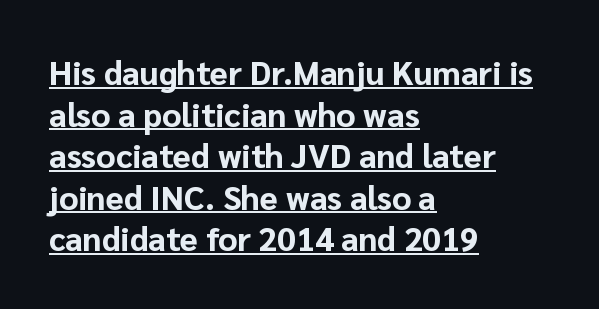
The image shows 33 px bold sans-serif type, upright; set left-aligned, normal line spacing (1.26x), normal letter spacing, underlined; low stroke contrast and a medium x-height.
